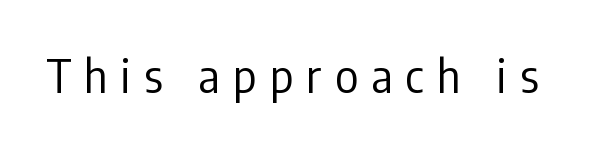
The image shows 45 px regular-weight, condensed sans-serif type, upright; set unusually wide letter spacing (+0.29 em), not underlined; low stroke contrast and a medium x-height.
